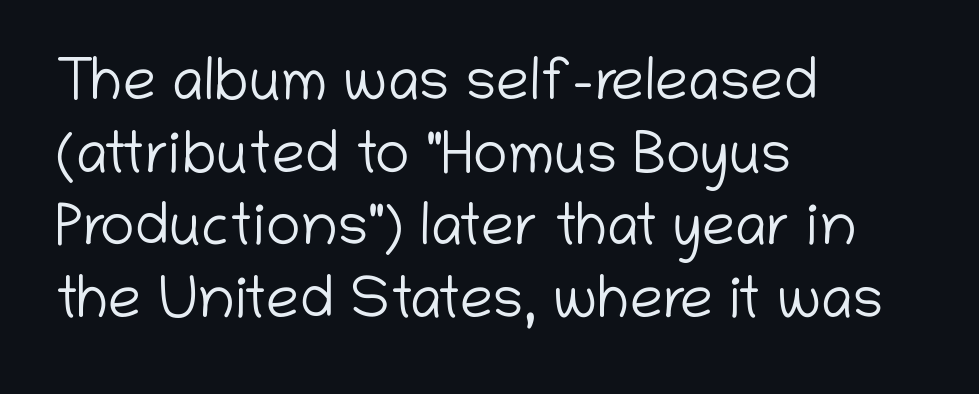
Q: Is the text bold? A: No.
Q: Is the text italic (slanted)? A: No, it is upright.
Q: Is the typeface a serif or a sans-serif typeface? A: Sans-serif.
Q: Is the text underlined? A: No.
Q: How is the paragraph aligned? A: Left-aligned.
Q: Is the spacing between letters normal or unusually wide? A: Normal.
Q: Width (condensed, normal, or wide)? A: Normal.
Q: Stroke contrast? A: Low.
Q: x-height? A: Medium.
Q: Monospaced? A: No.
